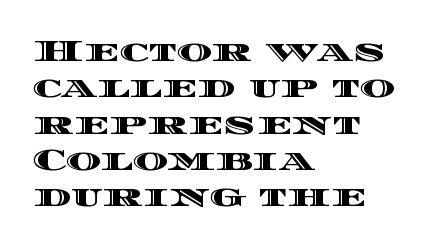
You could not count columns in this text — the font is proportionally spaced. The rendering anchors every line to the left-hand side. Rendered with straight, roman letterforms. The words here are not underlined. Words appear dense and cohesive because spacing is normal.
